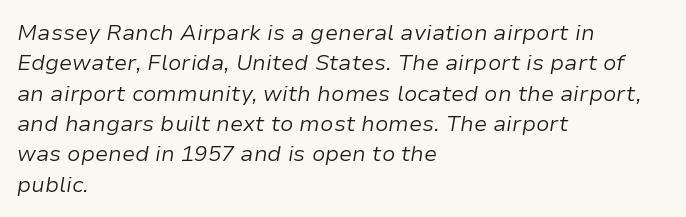
Q: Is the text bold? A: No.
Q: Is the text italic (slanted)? A: Yes, it leans right by about 9 degrees.
Q: Is the text underlined? A: No.
Q: How is the paragraph aligned? A: Left-aligned.
Q: Is the spacing between letters normal or unusually wide? A: Normal.
Q: Is the spacing between lines tight, normal or loose? A: Normal.
